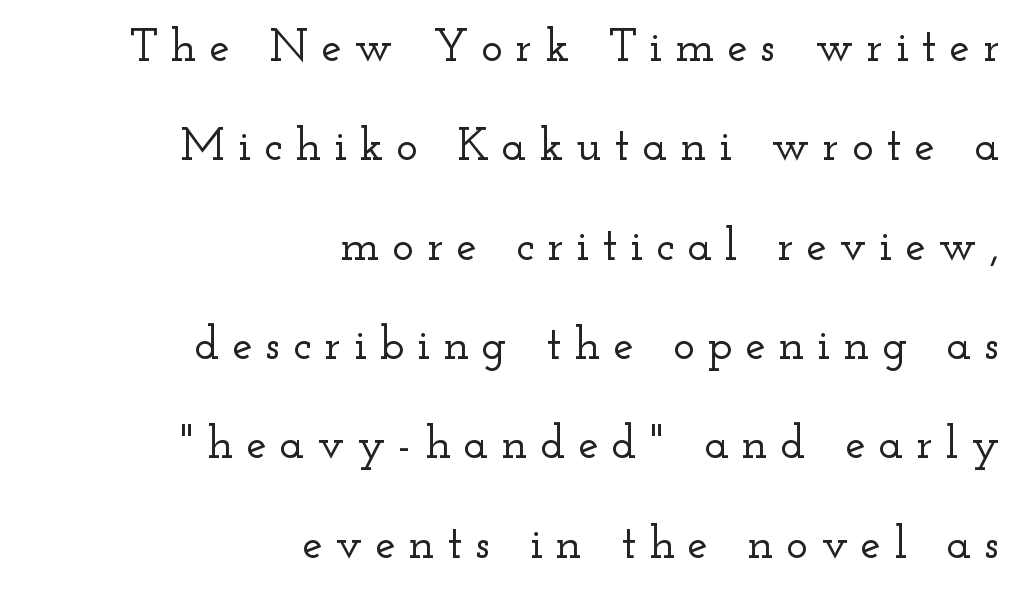
Q: Is the text italic (slanted)? A: No, it is upright.
Q: Is the typeface a serif or a sans-serif typeface? A: Serif.
Q: Is the text underlined? A: No.
Q: How is the paragraph aligned? A: Right-aligned.
Q: Is the spacing between letters normal or unusually wide? A: Unusually wide.
Q: Is the spacing between lines tight, normal or loose? A: Loose.
Q: Width (condensed, normal, or wide)? A: Wide.
Q: Stroke contrast? A: Low.
Q: x-height? A: Small.
Q: Monospaced? A: No.
